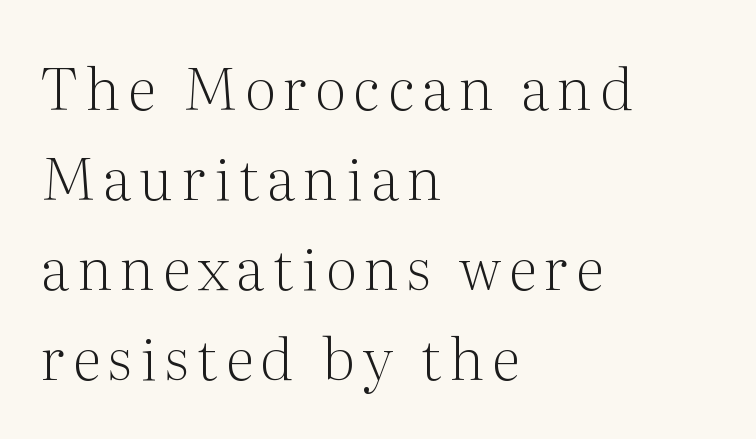
Counters stay open thanks to moderate or lighter strokes. In terms of leading, this rendering sits right in the middle. The baseline area is clear. These lines stack with their left ends in a neat column. Notice how the stems are strictly vertical — no italics here. Here the designer chose a conventional face with non-uniform glyph widths.
